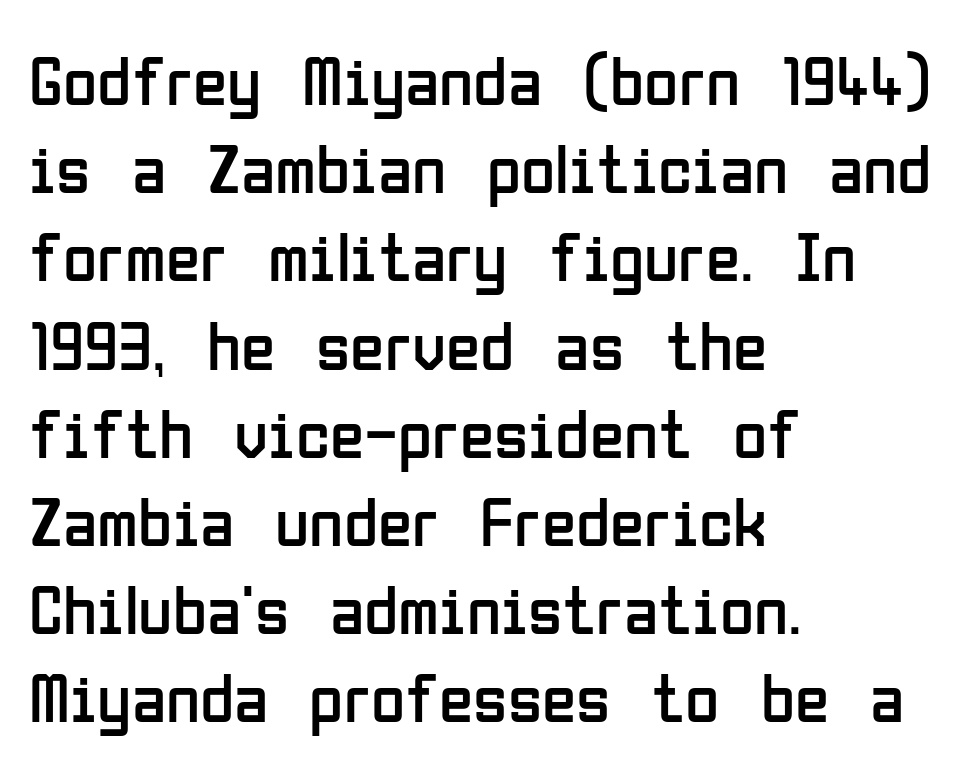
The image shows 70 px regular-weight, condensed sans-serif type, upright; set left-aligned, normal line spacing (1.26x), normal letter spacing, not underlined; low stroke contrast and a medium x-height.
